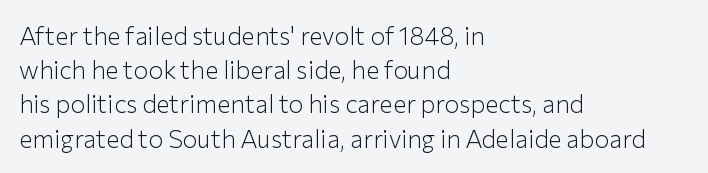
The image shows 25 px text type, upright; set left-aligned, normal line spacing (1.37x), normal letter spacing, not underlined.
